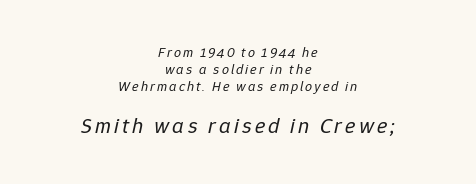
Q: Is the text bold? A: No.
Q: Is the text italic (slanted)? A: Yes, it leans right by about 12 degrees.
Q: Is the text underlined? A: No.
Q: How is the paragraph aligned? A: Centered.
Q: Which block of text is set in a larger size, the first (top) or the second (bottom)? A: The second (bottom) one.
